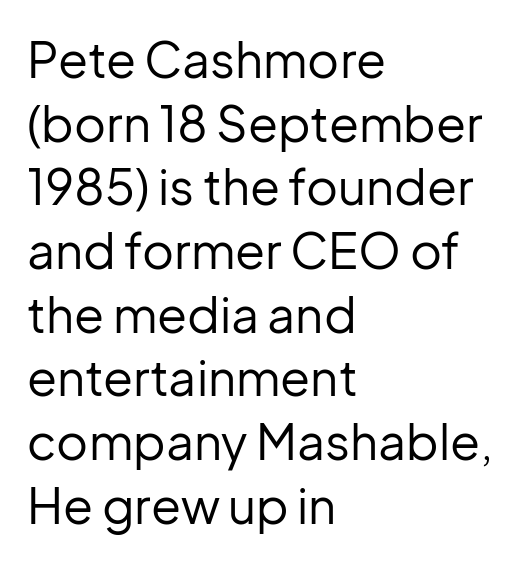
{"serif": "no", "italic": "no", "bold": "no", "weight": "regular", "width": "normal", "stroke_contrast": "low", "x_height": "medium", "monospaced": "no", "underline": "no", "align": "left", "line_spacing": "normal", "line_spacing_ratio": 1.3, "letter_spacing": "normal", "letter_spacing_em": 0.0, "glyph_px": 49}
